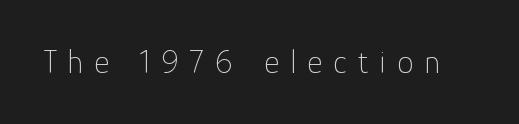
The image shows 33 px thin sans-serif type, upright; set unusually wide letter spacing (+0.34 em), not underlined; low stroke contrast and a medium x-height.
